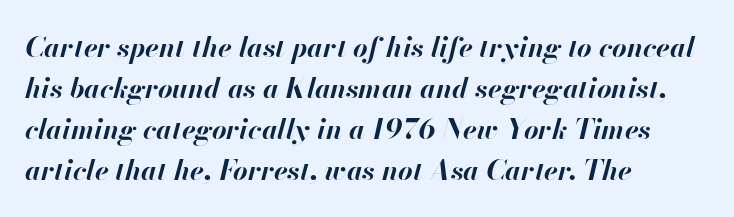
Q: Is the text bold? A: Yes.
Q: Is the text italic (slanted)? A: Yes, it leans right by about 13 degrees.
Q: Is the text underlined? A: No.
Q: How is the paragraph aligned? A: Left-aligned.
Q: Is the spacing between letters normal or unusually wide? A: Normal.
Q: Is the spacing between lines tight, normal or loose? A: Normal.
Q: Width (condensed, normal, or wide)? A: Normal.
Q: Stroke contrast? A: High.
Q: x-height? A: Small.
Q: Monospaced? A: No.
